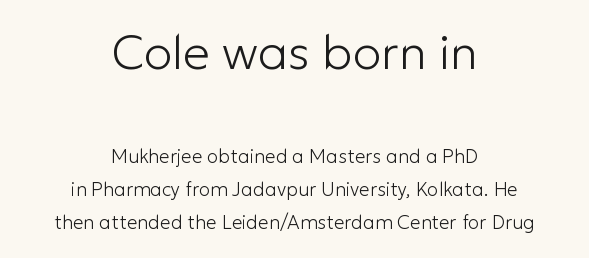
The image shows 48 px light sans-serif type, upright; set centered, line spacing 1.74x, normal letter spacing, not underlined; the first (top) block is 2.53x larger; low stroke contrast and a medium x-height.
